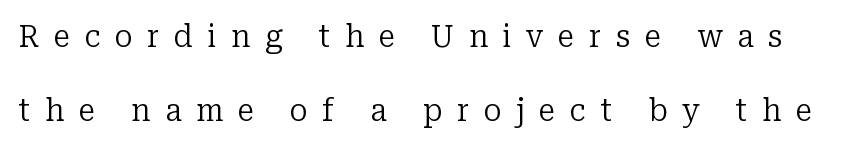
The image shows 30 px regular-weight serif type, upright; set loose line spacing (2.48x), unusually wide letter spacing (+0.48 em), not underlined; low stroke contrast and a medium x-height.
